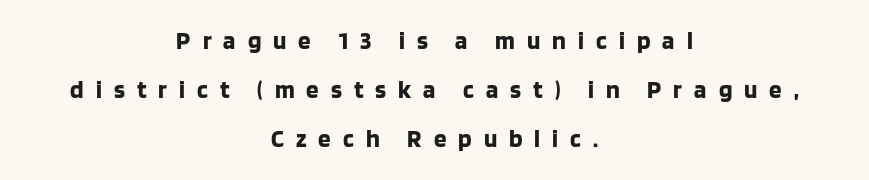
{"italic": "no", "bold": "yes", "underline": "no", "align": "center", "line_spacing": "loose", "line_spacing_ratio": 1.96, "letter_spacing": "wide", "letter_spacing_em": 0.48, "glyph_px": 25}
